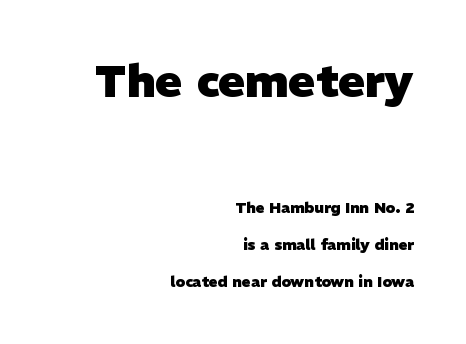
Of the two passages, the one on top uses the larger point size. The line-height multiplier appears high, well above default. Looks like regular typesetting: each glyph gets only the width it needs. Check under the words: just untouched page. Typeset ragged left — the right edge is the straight one.
